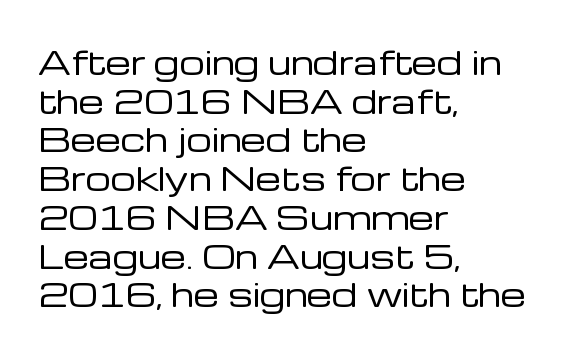
The image shows 32 px regular-weight sans-serif type, upright; set left-aligned, line spacing 1.21x, normal letter spacing, not underlined; low stroke contrast and a medium x-height.
